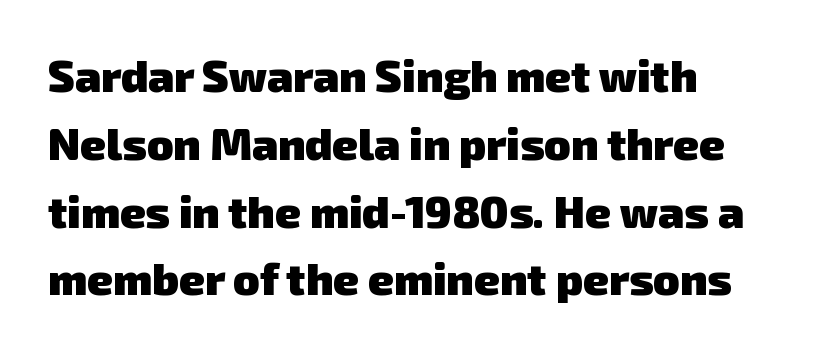
{"serif": "no", "bold": "yes", "weight": "heavy", "width": "normal", "stroke_contrast": "low", "x_height": "medium", "monospaced": "no", "underline": "no", "align": "left", "line_spacing": "normal", "line_spacing_ratio": 1.54, "letter_spacing": "normal", "letter_spacing_em": 0.0, "glyph_px": 44}
